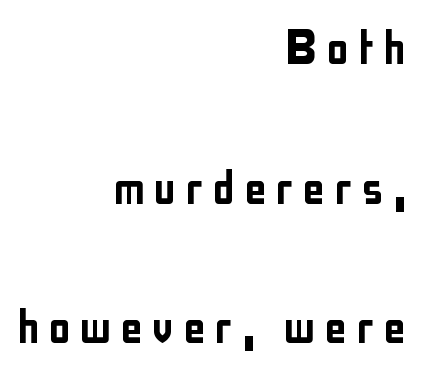
{"serif": "no", "italic": "no", "width": "condensed", "stroke_contrast": "low", "x_height": "medium", "monospaced": "no", "underline": "no", "align": "right", "line_spacing": "loose", "line_spacing_ratio": 2.45, "glyph_px": 57}
